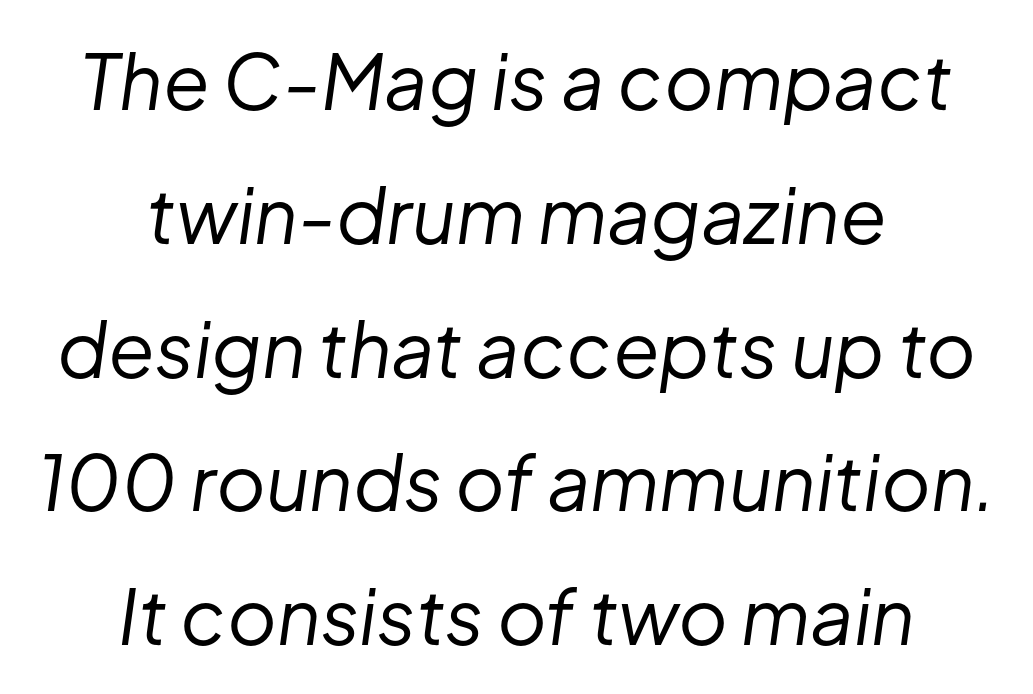
Q: Is the text bold? A: No.
Q: Is the text italic (slanted)? A: Yes, it leans right by about 8 degrees.
Q: Is the text underlined? A: No.
Q: How is the paragraph aligned? A: Centered.
Q: Is the spacing between letters normal or unusually wide? A: Normal.
Q: Width (condensed, normal, or wide)? A: Normal.
Q: Stroke contrast? A: Low.
Q: x-height? A: Medium.
Q: Monospaced? A: No.
